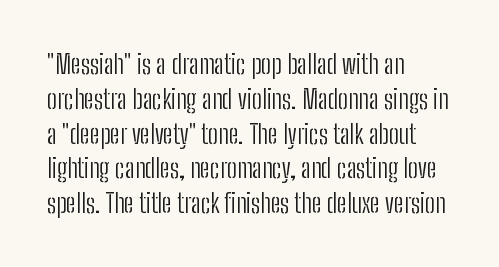
Q: Is the text bold? A: No.
Q: Is the text italic (slanted)? A: No, it is upright.
Q: Is the text underlined? A: No.
Q: How is the paragraph aligned? A: Left-aligned.
Q: Is the spacing between letters normal or unusually wide? A: Normal.
Q: Is the spacing between lines tight, normal or loose? A: Normal.
